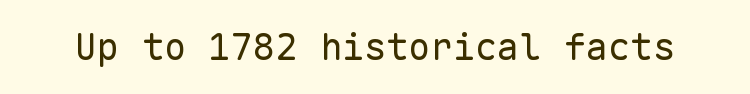
Think standard paragraph weight, or any step lighter than that. The specimen reads as upright at a glance. Monospaced: the letters line up in strict vertical columns. In terms of letterspacing, this is plain default setting. This rendering employs a face without finishing strokes, i.e., a sans-serif. Quick note: underline off.
